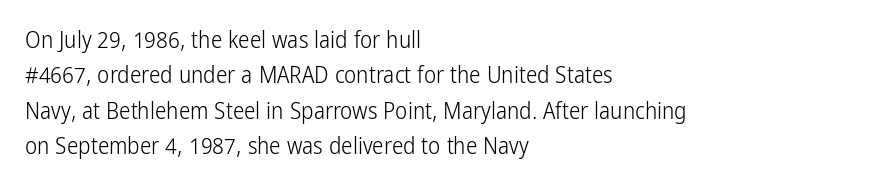
The face looks like a standard text weight, possibly lighter. Vertical strokes here are truly vertical. These lines keep a tight, regular rhythm from letter to letter. Leading matches the norm, producing a regular column. Left-aligned paragraph, ragged on the right. The space directly below the letters is spotless.
